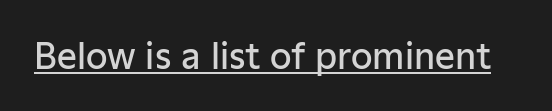
{"serif": "no", "italic": "no", "bold": "semi", "weight": "semibold", "width": "normal", "stroke_contrast": "low", "x_height": "medium", "monospaced": "no", "underline": "yes", "letter_spacing": "normal", "letter_spacing_em": 0.0, "glyph_px": 35}
